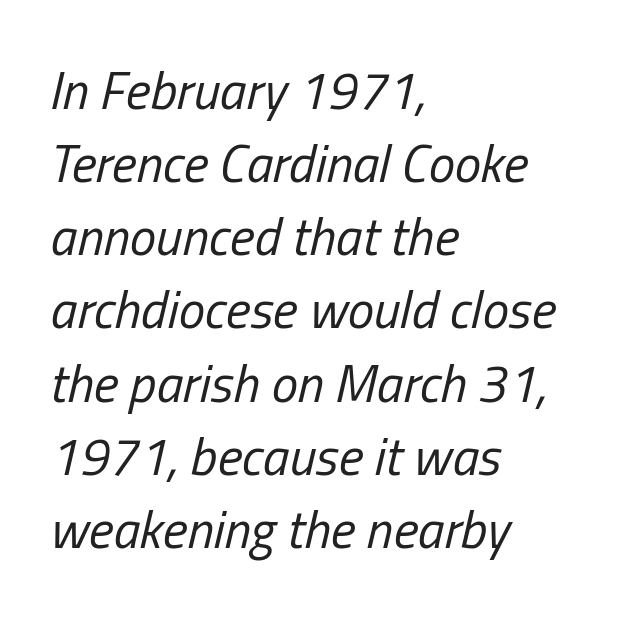
This sample has the flowing, uneven cadence of proportional lettering. The strokes carry an ordinary text weight at most. Reading down the column, the eye jumps a familiar distance to each next line. The setting favours the left margin, as ordinary paragraphs usually do. Clear beneath every line of the passage.
